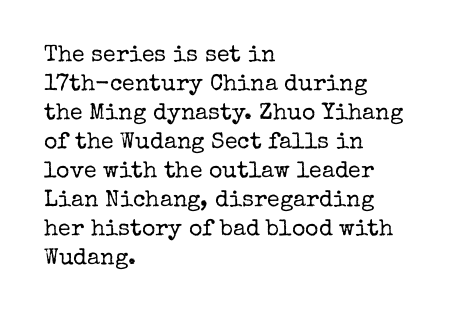
Q: Is the text bold? A: No.
Q: Is the text italic (slanted)? A: No, it is upright.
Q: Is the text underlined? A: No.
Q: How is the paragraph aligned? A: Left-aligned.
Q: Is the spacing between letters normal or unusually wide? A: Normal.
Q: Is the spacing between lines tight, normal or loose? A: Normal.
